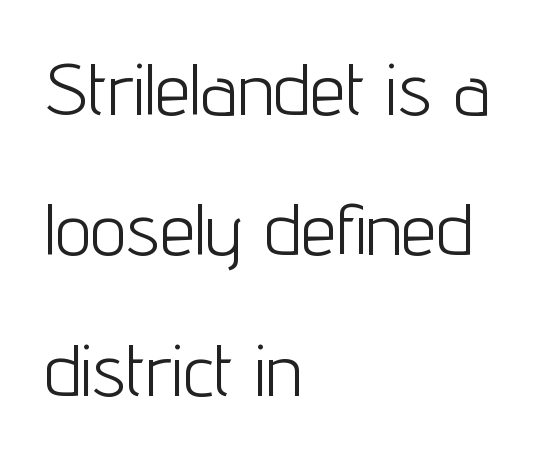
{"serif": "no", "italic": "no", "bold": "no", "weight": "light", "width": "condensed", "stroke_contrast": "low", "x_height": "medium", "monospaced": "no", "underline": "no", "align": "left", "line_spacing": "loose", "line_spacing_ratio": 1.95, "letter_spacing": "normal", "letter_spacing_em": 0.0, "glyph_px": 72}
